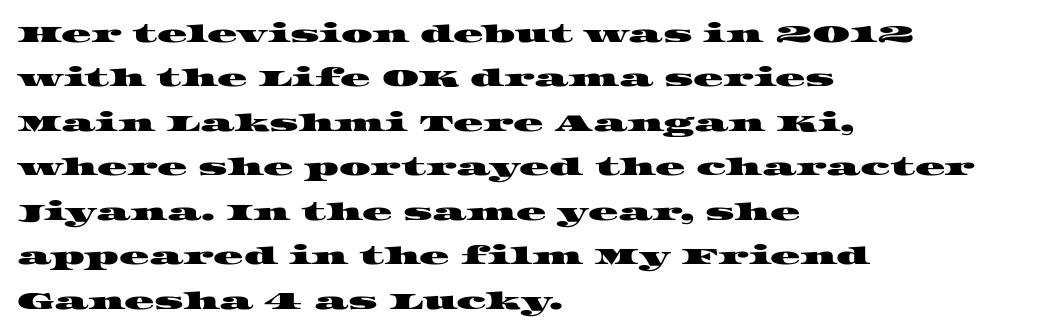
{"underline": "no", "align": "left", "line_spacing_ratio": 1.78, "letter_spacing": "normal", "letter_spacing_em": 0.0, "glyph_px": 25}
